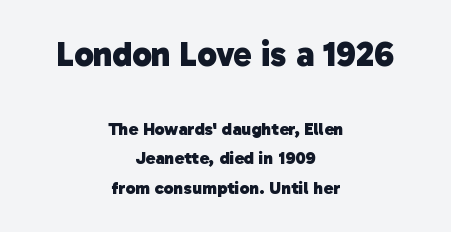
The passage shown is typeset with a sans-serif family. Line spacing here is normal. A typesetter would call this zero additional tracking. Note the varied advance widths — an 'i' is clearly narrower than an 'm'. Clear beneath every line of the passage.
